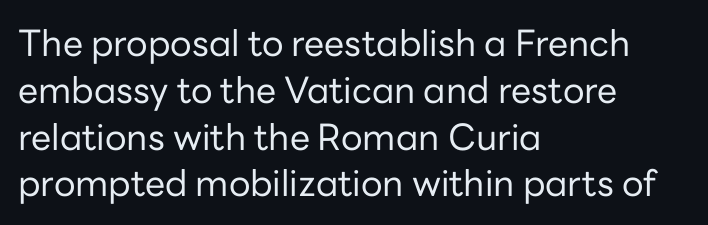
Character widths vary here, with narrow letters taking less room than wide ones. No extra ink here — the face is not bold. These lines are set flush left with a ragged right edge. Does extra space separate the letters? No, they use regular spacing. This is the regular roman posture of the typeface. Look at the bottom of the vertical strokes: they stop flat, with no serifs.
